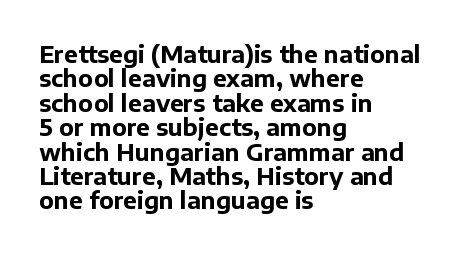
The image shows 23 px bold type, upright; set left-aligned, tight line spacing (1.06x), normal letter spacing, not underlined.
